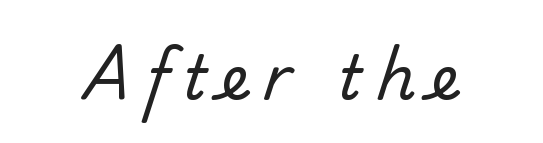
The image shows 61 px regular-weight sans-serif type; set centered, unusually wide letter spacing (+0.24 em), not underlined; low stroke contrast and a small x-height.
